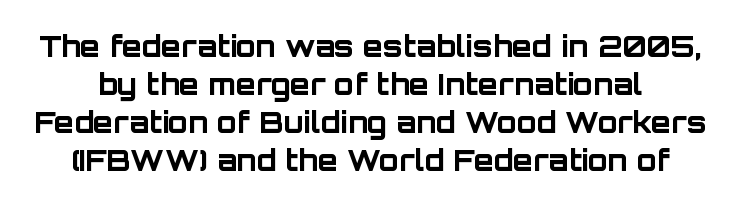
{"serif": "no", "italic": "no", "bold": "yes", "weight": "bold", "width": "normal", "stroke_contrast": "low", "x_height": "large", "monospaced": "no", "underline": "no", "line_spacing": "normal", "line_spacing_ratio": 1.31, "letter_spacing": "normal", "letter_spacing_em": 0.0, "glyph_px": 29}
